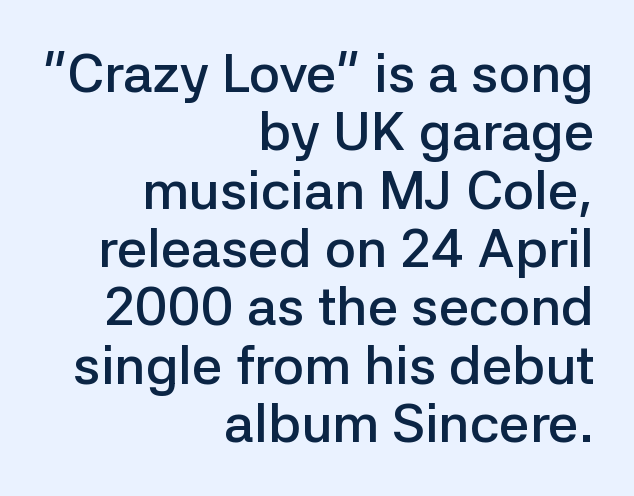
{"serif": "no", "italic": "no", "bold": "semi", "weight": "semibold", "width": "normal", "stroke_contrast": "low", "x_height": "medium", "monospaced": "no", "underline": "no", "align": "right", "line_spacing": "tight", "line_spacing_ratio": 1.08, "letter_spacing": "normal", "letter_spacing_em": 0.0, "glyph_px": 54}
